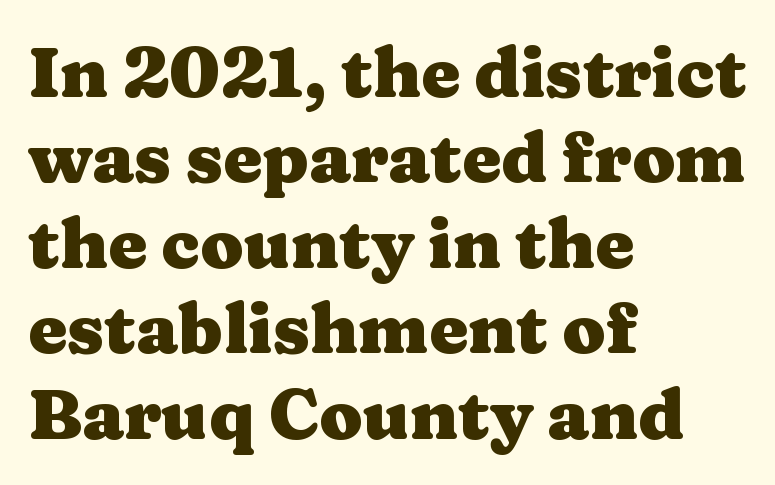
{"serif": "yes", "italic": "no", "bold": "yes", "weight": "heavy", "width": "wide", "stroke_contrast": "medium", "x_height": "medium", "monospaced": "no", "underline": "no", "align": "left", "line_spacing_ratio": 1.22, "letter_spacing": "normal", "letter_spacing_em": 0.0, "glyph_px": 70}
